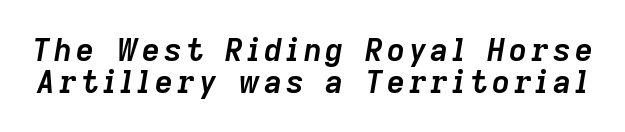
Character widths vary here, with narrow letters taking less room than wide ones. The letters are bold, with thick, heavy strokes. An italicized treatment has been applied to the whole sample. The passage shown stacks its lines with hardly any gap. The strip under each line holds only bare page.
